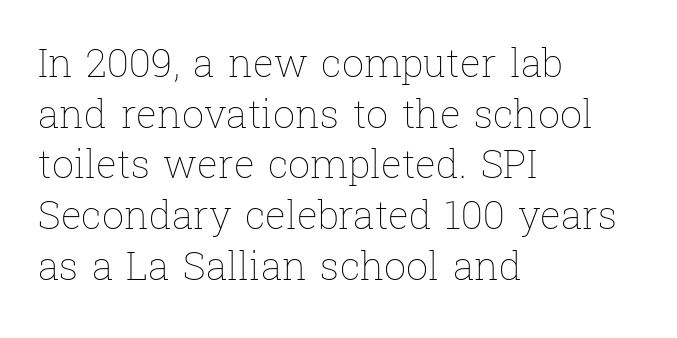
{"italic": "no", "bold": "no", "weight": "thin", "width": "normal", "stroke_contrast": "low", "x_height": "medium", "monospaced": "no", "underline": "no", "align": "left", "line_spacing": "normal", "line_spacing_ratio": 1.3, "letter_spacing": "normal", "letter_spacing_em": 0.0, "glyph_px": 39}
